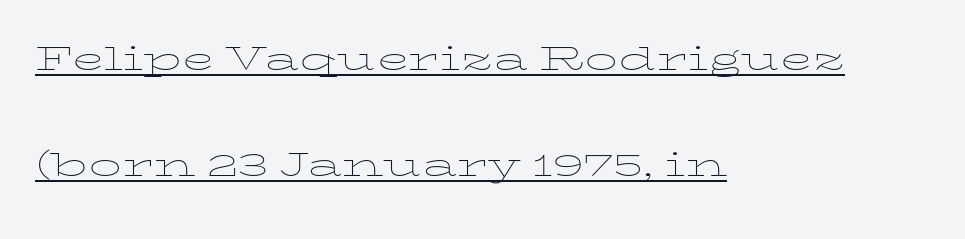
Q: Is the text bold? A: No.
Q: Is the text italic (slanted)? A: No, it is upright.
Q: Is the text underlined? A: Yes.
Q: How is the paragraph aligned? A: Left-aligned.
Q: Is the spacing between letters normal or unusually wide? A: Normal.
Q: Is the spacing between lines tight, normal or loose? A: Loose.
Q: Width (condensed, normal, or wide)? A: Wide.
Q: Stroke contrast? A: Low.
Q: x-height? A: Medium.
Q: Monospaced? A: No.
